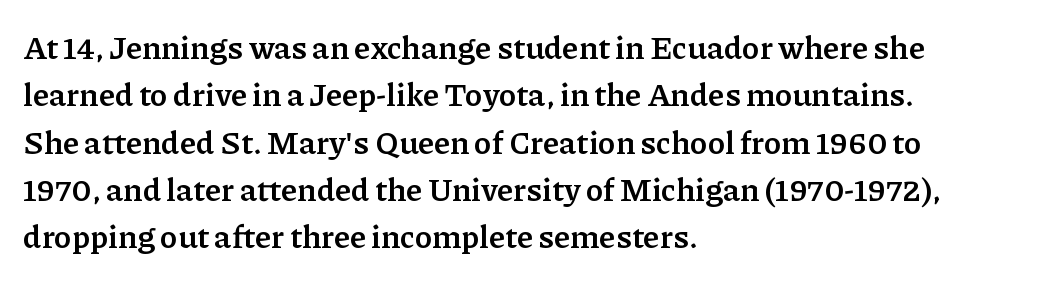
Q: Is the text bold? A: Yes.
Q: Is the text italic (slanted)? A: No, it is upright.
Q: Is the typeface a serif or a sans-serif typeface? A: Serif.
Q: Is the text underlined? A: No.
Q: How is the paragraph aligned? A: Left-aligned.
Q: Is the spacing between letters normal or unusually wide? A: Normal.
Q: Is the spacing between lines tight, normal or loose? A: Normal.
Q: Width (condensed, normal, or wide)? A: Normal.
Q: Stroke contrast? A: Low.
Q: x-height? A: Medium.
Q: Monospaced? A: No.
